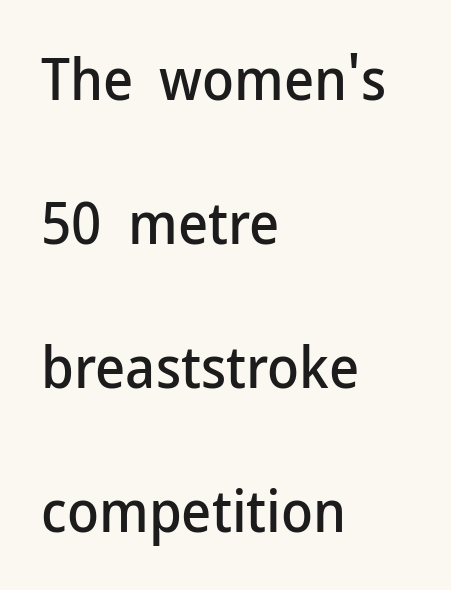
{"serif": "no", "italic": "no", "width": "normal", "stroke_contrast": "low", "x_height": "medium", "monospaced": "no", "underline": "no", "align": "left", "line_spacing": "loose", "line_spacing_ratio": 2.48, "letter_spacing": "normal", "letter_spacing_em": 0.0, "glyph_px": 58}
